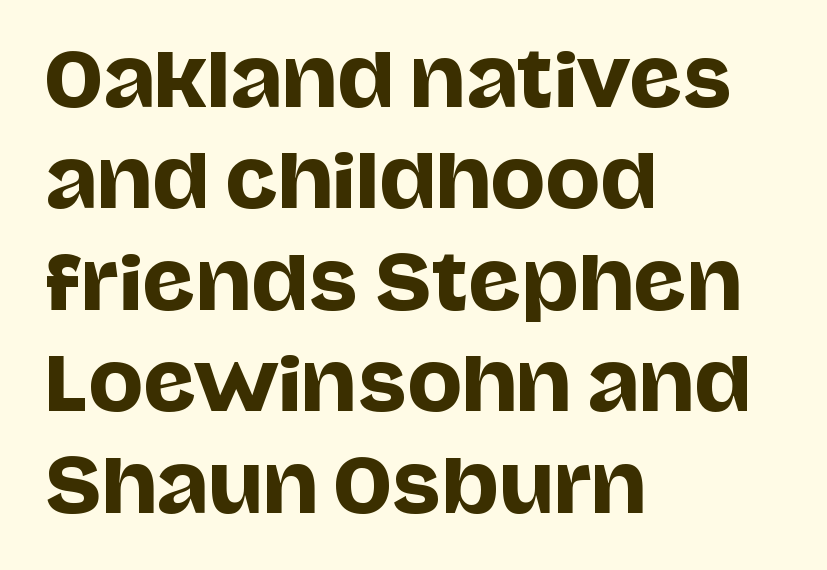
Q: Is the text italic (slanted)? A: No, it is upright.
Q: Is the typeface a serif or a sans-serif typeface? A: Sans-serif.
Q: Is the text underlined? A: No.
Q: How is the paragraph aligned? A: Left-aligned.
Q: Is the spacing between letters normal or unusually wide? A: Normal.
Q: Is the spacing between lines tight, normal or loose? A: Normal.
Q: Width (condensed, normal, or wide)? A: Normal.
Q: Stroke contrast? A: Low.
Q: x-height? A: Large.
Q: Monospaced? A: No.
